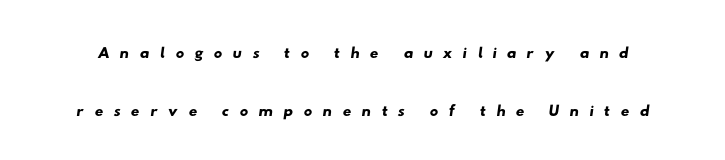
{"underline": "no", "line_spacing": "loose", "line_spacing_ratio": 2.42, "letter_spacing": "wide", "letter_spacing_em": 0.42, "glyph_px": 24}
